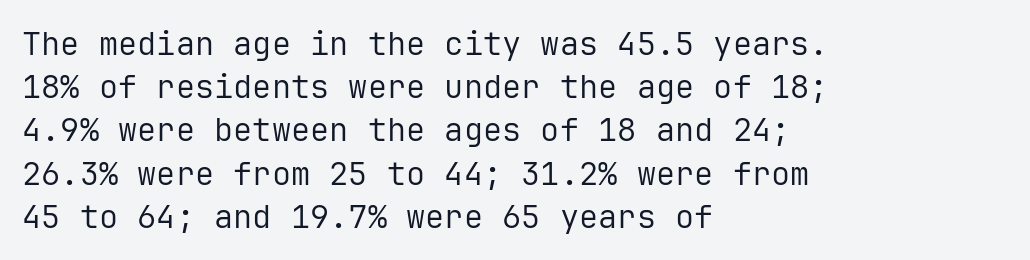
The image shows 32 px regular-weight sans-serif type, upright, monospaced; set left-aligned, normal line spacing (1.35x), normal letter spacing, not underlined; low stroke contrast and a medium x-height.
